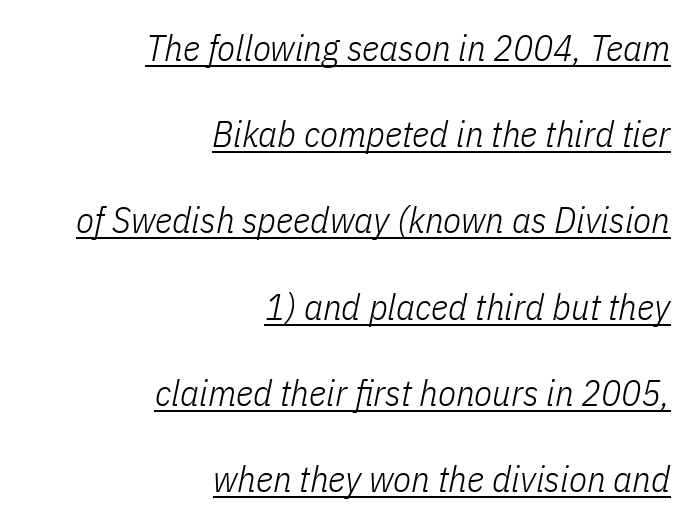
The image shows 37 px light, condensed type, italic (leaning right); set right-aligned, loose line spacing (2.33x), normal letter spacing, underlined; low stroke contrast and a medium x-height.
